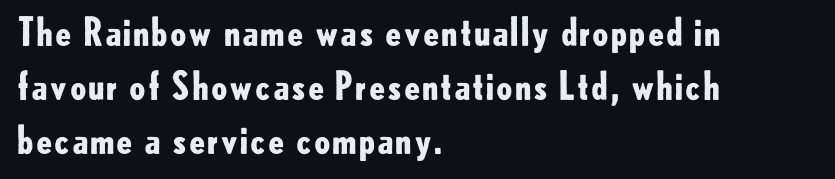
{"serif": "no", "italic": "no", "bold": "yes", "weight": "bold", "width": "normal", "stroke_contrast": "low", "x_height": "small", "monospaced": "no", "underline": "no", "align": "left", "line_spacing": "normal", "line_spacing_ratio": 1.42, "letter_spacing": "normal", "letter_spacing_em": 0.0, "glyph_px": 38}
